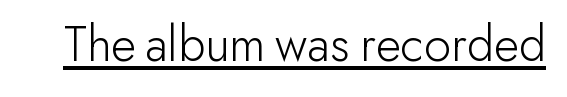
Q: Is the text bold? A: No.
Q: Is the text italic (slanted)? A: No, it is upright.
Q: Is the typeface a serif or a sans-serif typeface? A: Sans-serif.
Q: Is the text underlined? A: Yes.
Q: Is the spacing between letters normal or unusually wide? A: Normal.
Q: Width (condensed, normal, or wide)? A: Normal.
Q: Stroke contrast? A: Low.
Q: x-height? A: Small.
Q: Monospaced? A: No.
